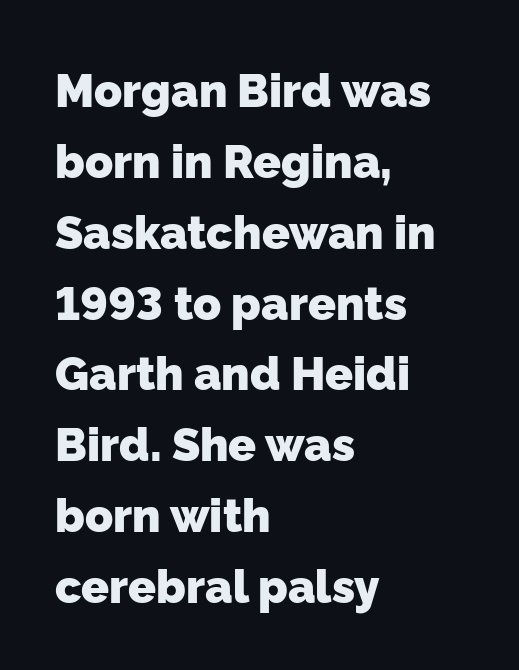
The image shows 46 px heavy sans-serif type; set left-aligned, normal line spacing (1.54x), normal letter spacing, not underlined; low stroke contrast and a medium x-height.
